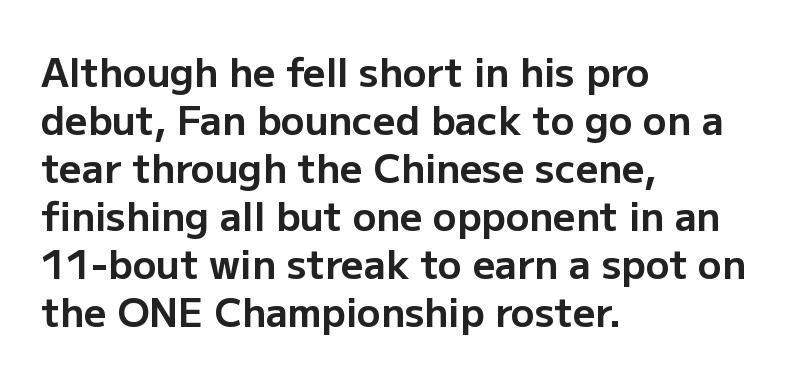
Q: Is the text bold? A: Yes.
Q: Is the text italic (slanted)? A: No, it is upright.
Q: Is the typeface a serif or a sans-serif typeface? A: Sans-serif.
Q: Is the text underlined? A: No.
Q: How is the paragraph aligned? A: Left-aligned.
Q: Is the spacing between letters normal or unusually wide? A: Normal.
Q: Width (condensed, normal, or wide)? A: Normal.
Q: Stroke contrast? A: Low.
Q: x-height? A: Medium.
Q: Monospaced? A: No.
